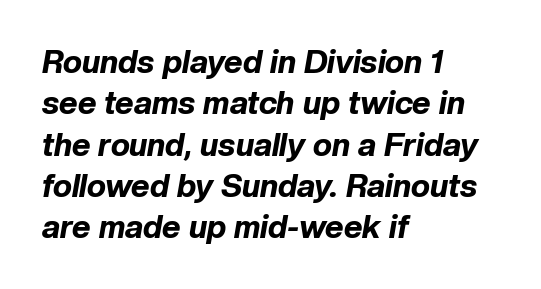
Q: Is the text bold? A: Yes.
Q: Is the text italic (slanted)? A: Yes, it leans right by about 10 degrees.
Q: Is the text underlined? A: No.
Q: How is the paragraph aligned? A: Left-aligned.
Q: Is the spacing between letters normal or unusually wide? A: Normal.
Q: Is the spacing between lines tight, normal or loose? A: Normal.
Q: Width (condensed, normal, or wide)? A: Normal.
Q: Stroke contrast? A: Low.
Q: x-height? A: Medium.
Q: Monospaced? A: No.
